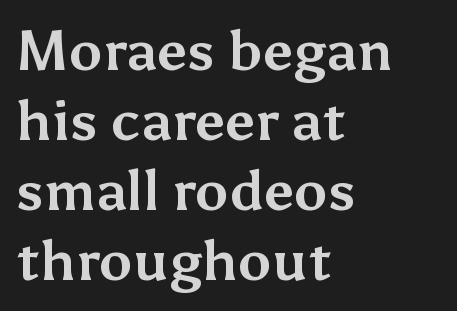
Q: Is the text bold? A: Yes.
Q: Is the text italic (slanted)? A: No, it is upright.
Q: Is the typeface a serif or a sans-serif typeface? A: Sans-serif.
Q: Is the text underlined? A: No.
Q: How is the paragraph aligned? A: Left-aligned.
Q: Is the spacing between letters normal or unusually wide? A: Normal.
Q: Is the spacing between lines tight, normal or loose? A: Normal.
Q: Width (condensed, normal, or wide)? A: Normal.
Q: Stroke contrast? A: Medium.
Q: x-height? A: Medium.
Q: Monospaced? A: No.
